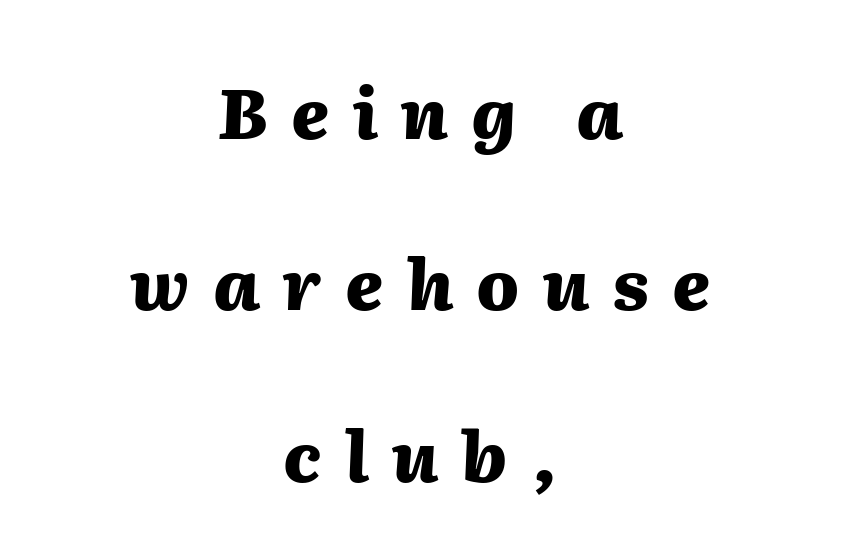
Q: Is the text bold? A: Yes.
Q: Is the text italic (slanted)? A: Yes, it leans right by about 2 degrees.
Q: Is the text underlined? A: No.
Q: How is the paragraph aligned? A: Centered.
Q: Is the spacing between letters normal or unusually wide? A: Unusually wide.
Q: Is the spacing between lines tight, normal or loose? A: Loose.
Q: Width (condensed, normal, or wide)? A: Normal.
Q: Stroke contrast? A: Medium.
Q: x-height? A: Medium.
Q: Monospaced? A: No.
